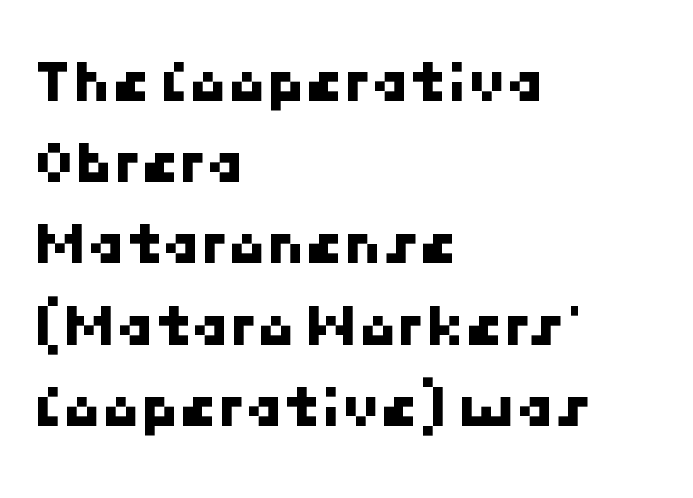
The image shows 62 px sans-serif type; set left-aligned, normal line spacing (1.31x), normal letter spacing, not underlined; low stroke contrast and a medium x-height.
